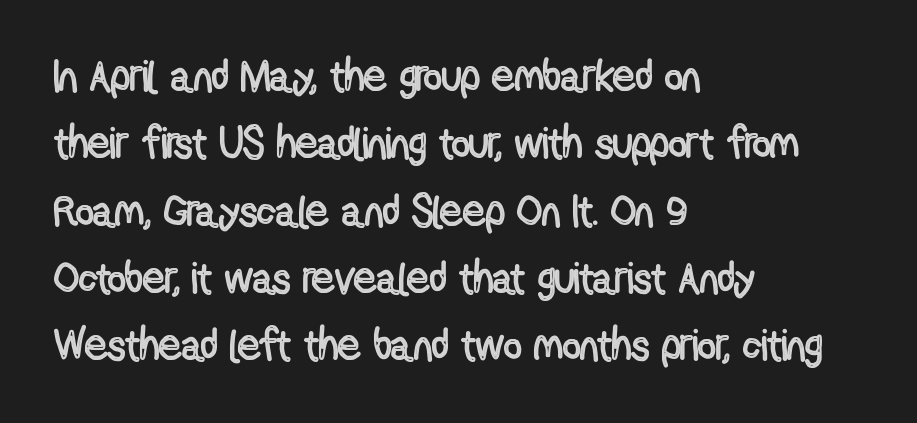
The image shows 44 px condensed type, upright; set left-aligned, normal line spacing (1.53x), normal letter spacing, not underlined; a medium x-height.
